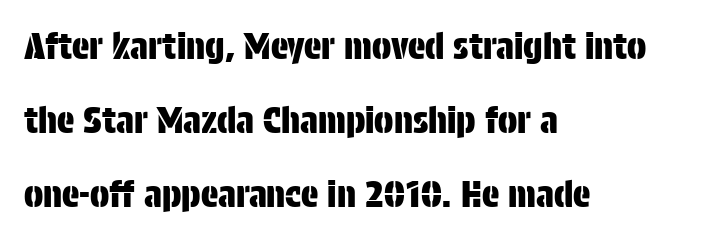
{"serif": "no", "italic": "no", "width": "condensed", "stroke_contrast": "low", "x_height": "large", "monospaced": "no", "underline": "no", "align": "left", "line_spacing": "loose", "line_spacing_ratio": 2.05, "letter_spacing": "normal", "letter_spacing_em": 0.0, "glyph_px": 36}
